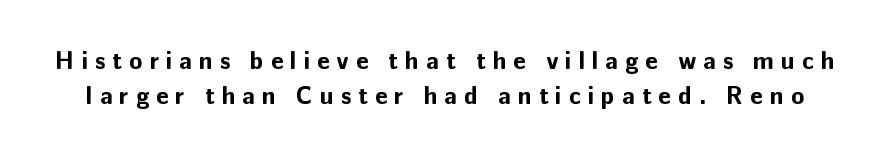
The image shows 24 px bold type, upright; set normal line spacing (1.44x), unusually wide letter spacing (+0.3 em), not underlined.
